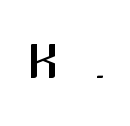
The image shows 77 px regular-weight sans-serif type, upright; set unusually wide letter spacing (+0.45 em), not underlined; medium stroke contrast and a medium x-height.
